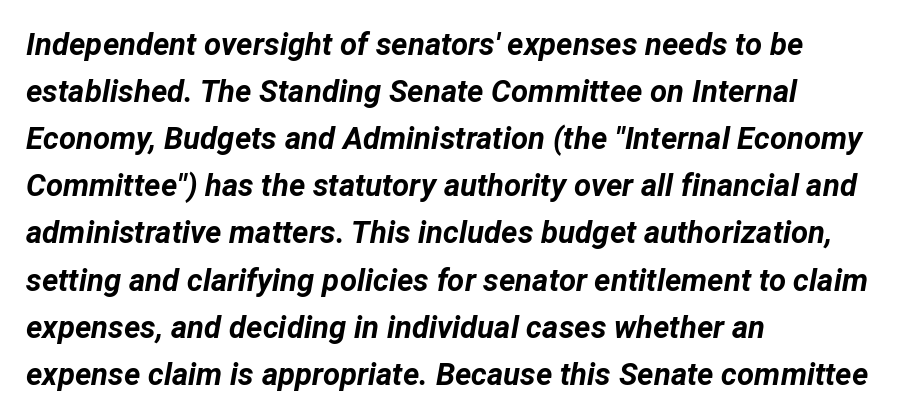
The image shows 31 px bold type, italic (leaning right); set left-aligned, normal line spacing (1.52x), normal letter spacing, not underlined; low stroke contrast and a medium x-height.
